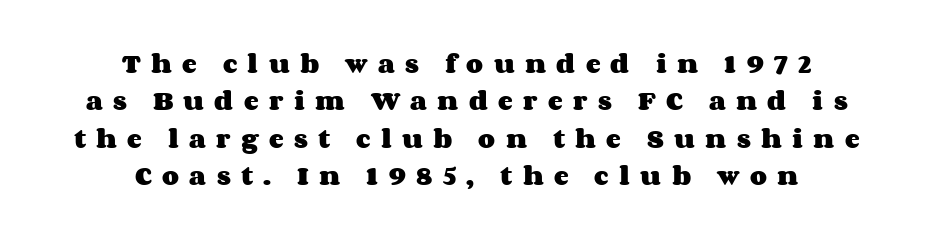
Typographic density is high because the face is bold. Ascenders rise straight up at ninety degrees. Look at the tracking — it's clearly loosened, letters drifting apart. Words float on clear page, feet unadorned. In terms of leading, this rendering sits right in the middle.
